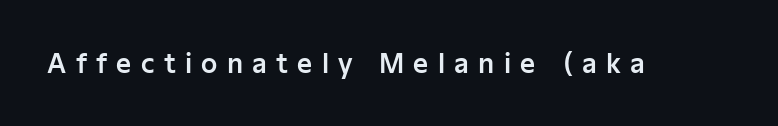
The image shows 26 px text type, upright; set unusually wide letter spacing (+0.36 em), not underlined.
